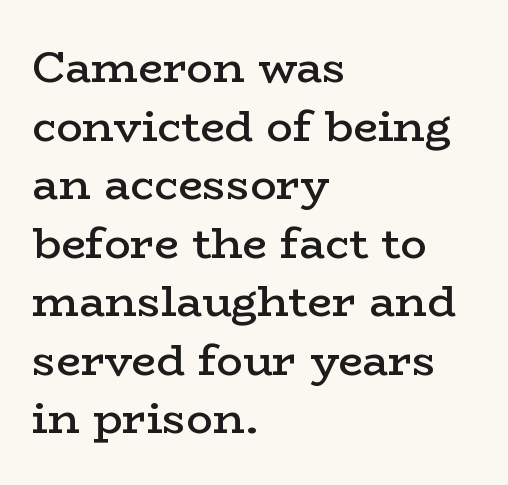
Q: Is the text bold? A: Semi-bold.
Q: Is the text italic (slanted)? A: No, it is upright.
Q: Is the typeface a serif or a sans-serif typeface? A: Serif.
Q: Is the text underlined? A: No.
Q: How is the paragraph aligned? A: Left-aligned.
Q: Is the spacing between letters normal or unusually wide? A: Normal.
Q: Is the spacing between lines tight, normal or loose? A: Normal.
Q: Width (condensed, normal, or wide)? A: Wide.
Q: Stroke contrast? A: Low.
Q: x-height? A: Medium.
Q: Monospaced? A: No.
